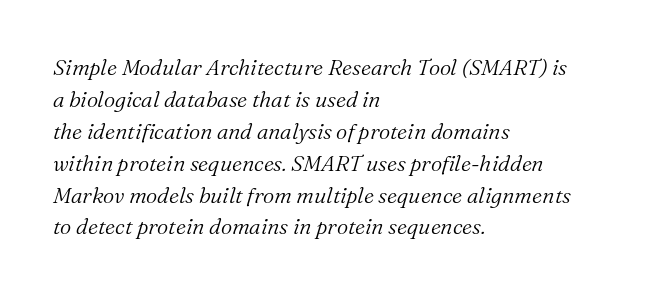
Q: Is the text bold? A: No.
Q: Is the text italic (slanted)? A: Yes, it leans right by about 16 degrees.
Q: Is the text underlined? A: No.
Q: How is the paragraph aligned? A: Left-aligned.
Q: Is the spacing between letters normal or unusually wide? A: Normal.
Q: Is the spacing between lines tight, normal or loose? A: Normal.
